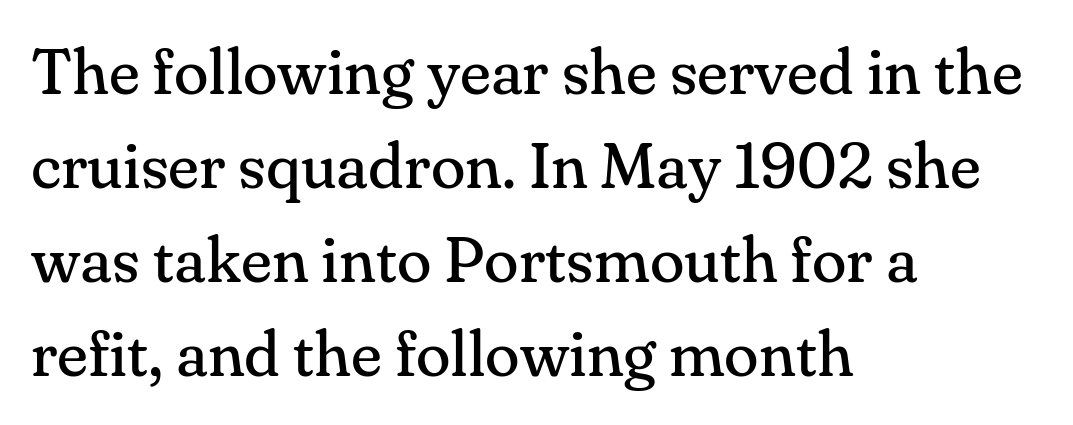
{"serif": "yes", "italic": "no", "bold": "no", "weight": "regular", "width": "normal", "stroke_contrast": "medium", "x_height": "small", "monospaced": "no", "underline": "no", "align": "left", "line_spacing": "normal", "line_spacing_ratio": 1.47, "letter_spacing": "normal", "letter_spacing_em": 0.0, "glyph_px": 64}
